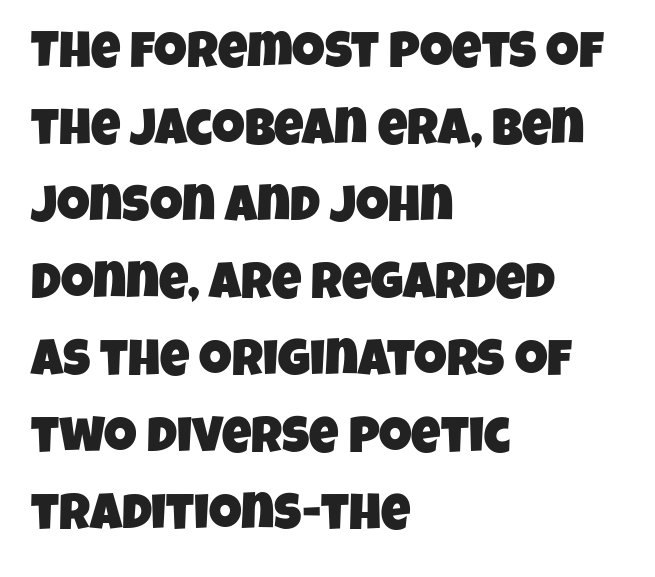
The image shows 51 px condensed sans-serif type; set left-aligned, normal line spacing (1.51x), normal letter spacing, not underlined; low stroke contrast and a large x-height.
